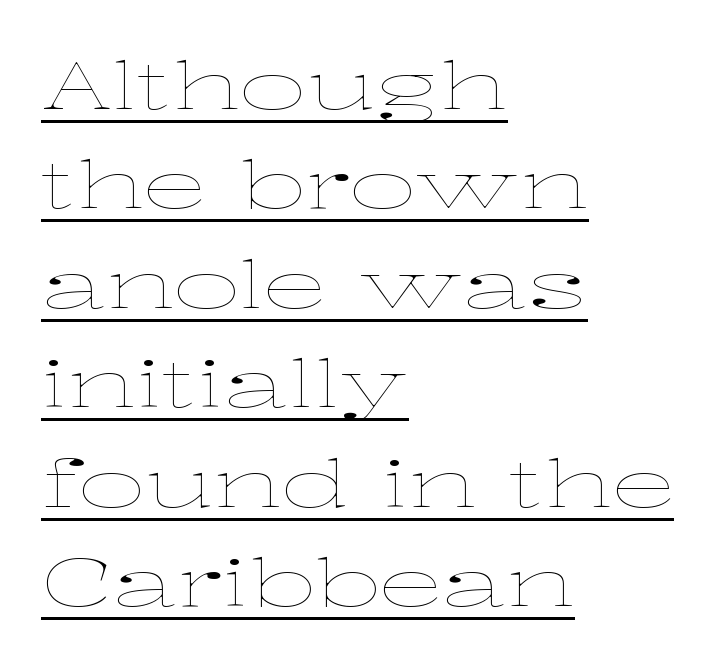
Q: Is the text bold? A: No.
Q: Is the text italic (slanted)? A: No, it is upright.
Q: Is the text underlined? A: Yes.
Q: How is the paragraph aligned? A: Left-aligned.
Q: Is the spacing between letters normal or unusually wide? A: Normal.
Q: Is the spacing between lines tight, normal or loose? A: Normal.
Q: Width (condensed, normal, or wide)? A: Wide.
Q: Stroke contrast? A: Low.
Q: x-height? A: Medium.
Q: Monospaced? A: No.
